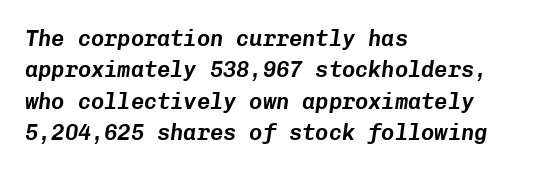
The image shows 22 px text type, italic (leaning right); set left-aligned, normal line spacing (1.43x), normal letter spacing, not underlined.
